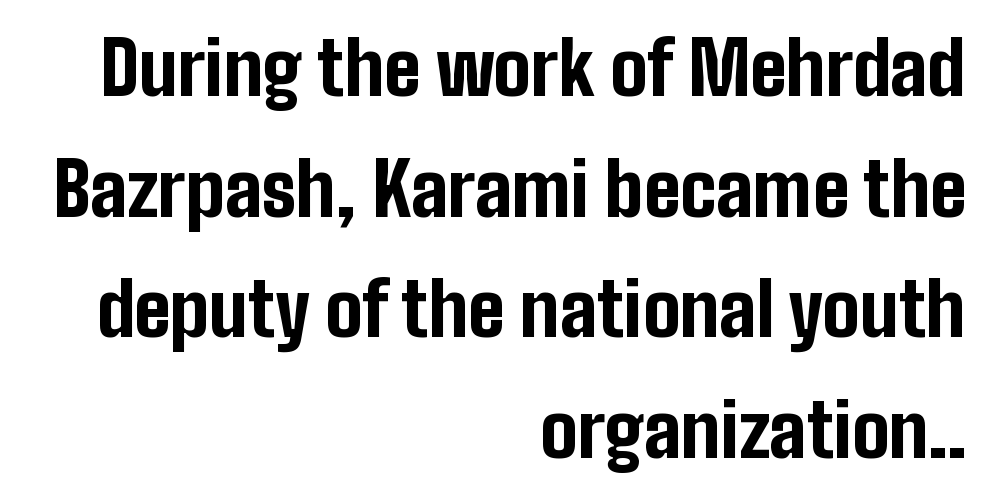
Q: Is the text bold? A: Yes.
Q: Is the text italic (slanted)? A: No, it is upright.
Q: Is the typeface a serif or a sans-serif typeface? A: Sans-serif.
Q: Is the text underlined? A: No.
Q: How is the paragraph aligned? A: Right-aligned.
Q: Is the spacing between letters normal or unusually wide? A: Normal.
Q: Is the spacing between lines tight, normal or loose? A: Normal.
Q: Width (condensed, normal, or wide)? A: Condensed.
Q: Stroke contrast? A: Low.
Q: x-height? A: Medium.
Q: Monospaced? A: No.
